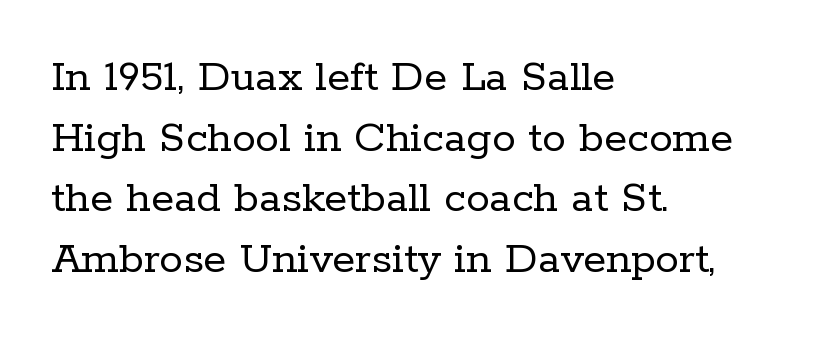
Q: Is the text bold? A: No.
Q: Is the text italic (slanted)? A: No, it is upright.
Q: Is the typeface a serif or a sans-serif typeface? A: Serif.
Q: Is the text underlined? A: No.
Q: How is the paragraph aligned? A: Left-aligned.
Q: Is the spacing between letters normal or unusually wide? A: Normal.
Q: Is the spacing between lines tight, normal or loose? A: Normal.
Q: Width (condensed, normal, or wide)? A: Normal.
Q: Stroke contrast? A: Low.
Q: x-height? A: Medium.
Q: Monospaced? A: No.
